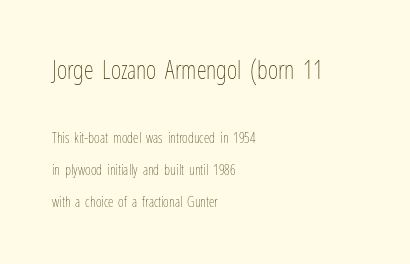
{"italic": "no", "bold": "no", "underline": "no", "align": "left", "line_spacing": "loose", "line_spacing_ratio": 2.26, "letter_spacing": "normal", "letter_spacing_em": 0.0, "larger_block": "first", "size_ratio": 1.79, "glyph_px": 25}
